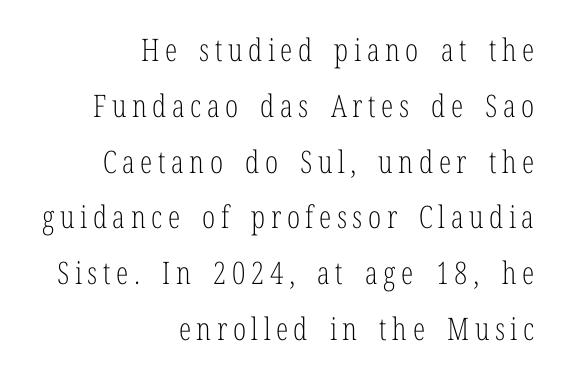
The rendering uses natural spacing where letterforms have individual widths. The font family rendered here belongs to the serif group. Descenders hang freely into open space. Typeset ragged left — the right edge is the straight one.
